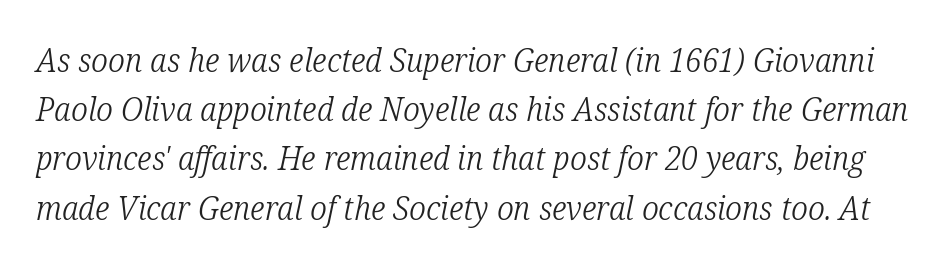
Q: Is the text bold? A: No.
Q: Is the text italic (slanted)? A: Yes, it leans right by about 12 degrees.
Q: Is the typeface a serif or a sans-serif typeface? A: Serif.
Q: Is the text underlined? A: No.
Q: Is the spacing between letters normal or unusually wide? A: Normal.
Q: Is the spacing between lines tight, normal or loose? A: Normal.
Q: Width (condensed, normal, or wide)? A: Condensed.
Q: Stroke contrast? A: Low.
Q: x-height? A: Medium.
Q: Monospaced? A: No.
